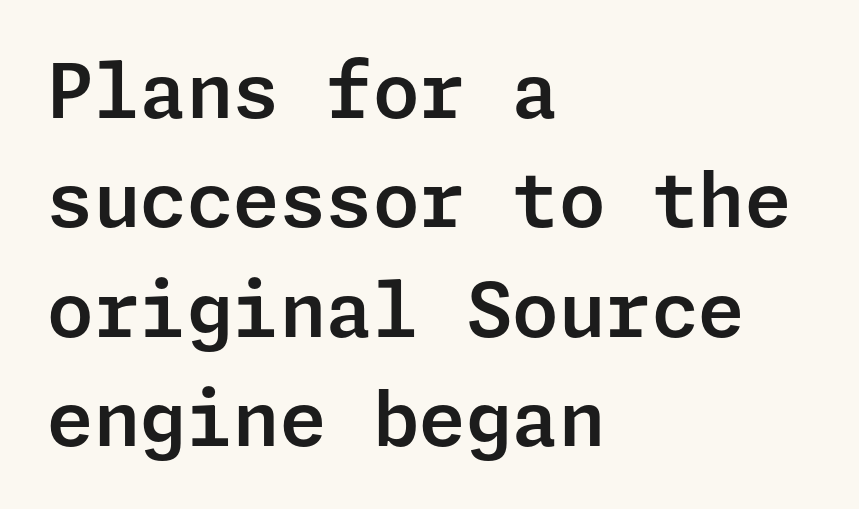
{"serif": "no", "italic": "no", "width": "normal", "stroke_contrast": "low", "x_height": "medium", "underline": "no", "align": "left", "line_spacing": "normal", "line_spacing_ratio": 1.46, "letter_spacing": "normal", "letter_spacing_em": 0.0, "glyph_px": 75}
